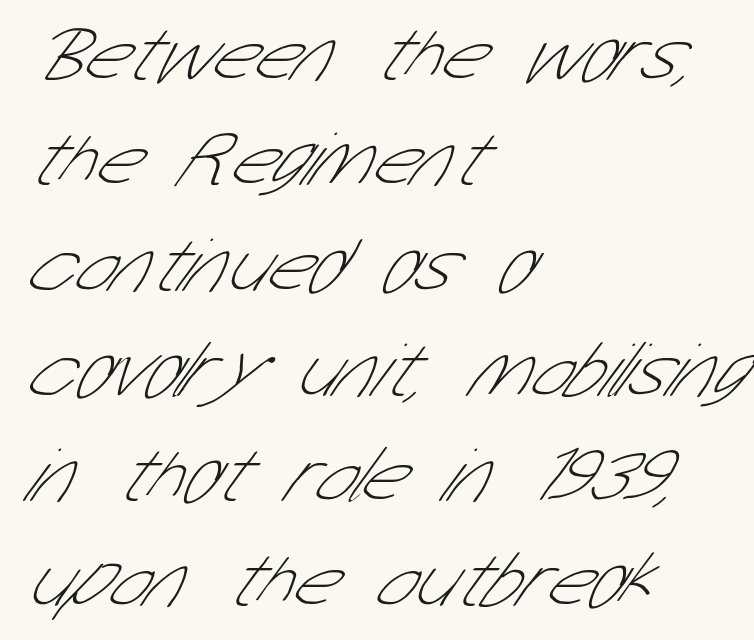
The image shows 78 px thin, condensed sans-serif type; set left-aligned, normal line spacing (1.35x), normal letter spacing, not underlined; low stroke contrast and a medium x-height.
